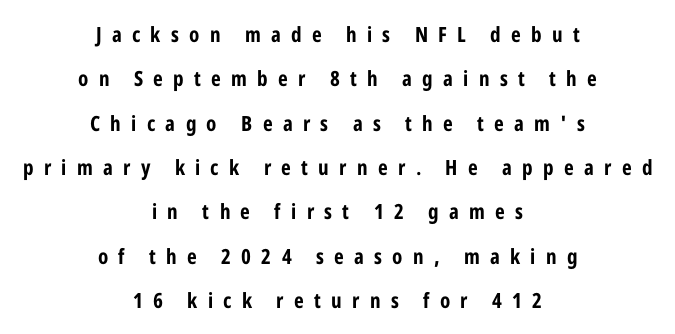
The horizontal fit of the characters is loose and conspicuously gappy. The typesetter chose a symmetrical, centered arrangement here. Leading is clearly above the norm, producing a sparse column. Vertical strokes here are truly vertical. No word sits above an underline. What weight is shown? A full bold with thick strokes.
